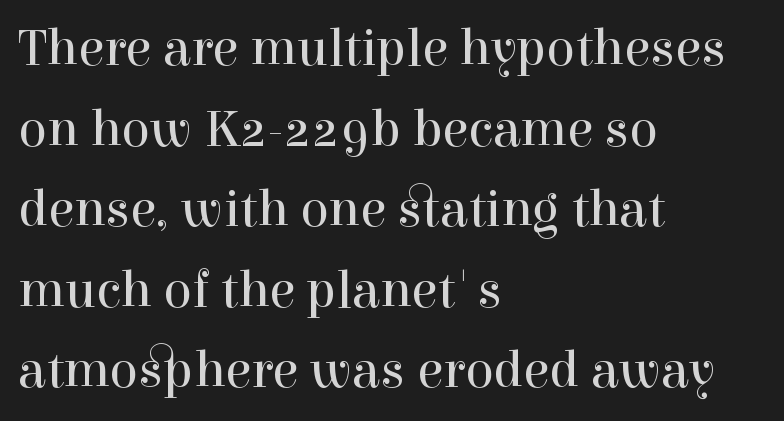
The image shows 53 px regular-weight serif type, upright; set left-aligned, normal line spacing (1.52x), normal letter spacing, not underlined; a medium x-height.
